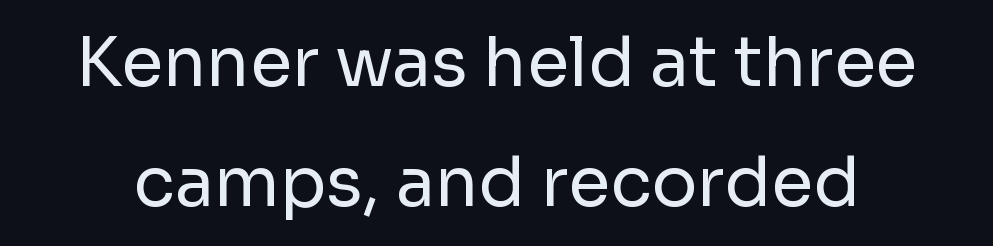
Does the lettering tilt? It doesn't — this is upright. Descender tails drop into unmarked territory. What stands out about the letter spacing? Nothing — it is the standard amount. Looks like regular typesetting: each glyph gets only the width it needs. This reads as an unemphasized weight, regular at the heaviest.
